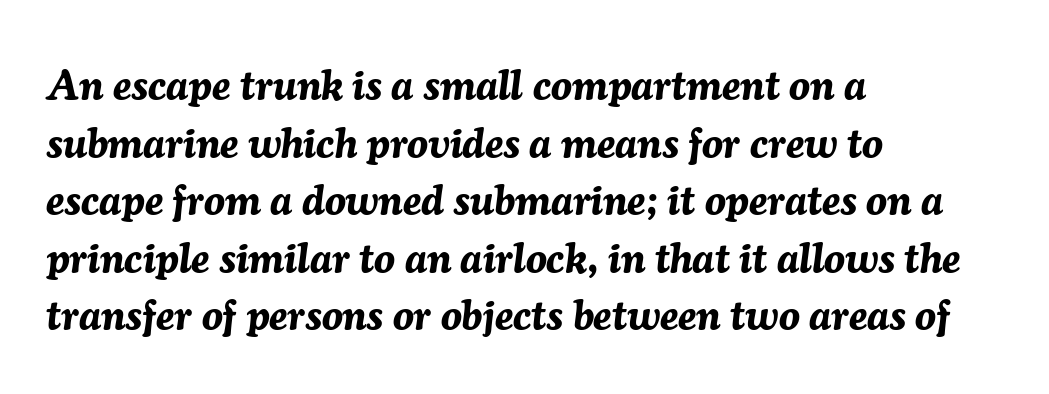
Q: Is the text bold? A: Yes.
Q: Is the text italic (slanted)? A: Yes, it leans right by about 7 degrees.
Q: Is the text underlined? A: No.
Q: How is the paragraph aligned? A: Left-aligned.
Q: Is the spacing between letters normal or unusually wide? A: Normal.
Q: Is the spacing between lines tight, normal or loose? A: Normal.
Q: Width (condensed, normal, or wide)? A: Normal.
Q: Stroke contrast? A: Medium.
Q: x-height? A: Medium.
Q: Monospaced? A: No.
